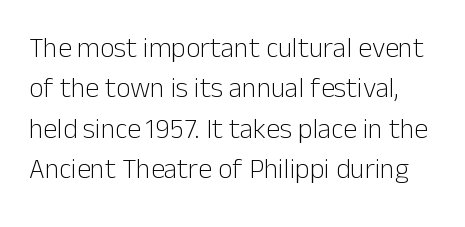
Q: Is the text bold? A: No.
Q: Is the text italic (slanted)? A: No, it is upright.
Q: Is the typeface a serif or a sans-serif typeface? A: Sans-serif.
Q: Is the text underlined? A: No.
Q: Is the spacing between letters normal or unusually wide? A: Normal.
Q: Is the spacing between lines tight, normal or loose? A: Normal.
Q: Width (condensed, normal, or wide)? A: Normal.
Q: Stroke contrast? A: Low.
Q: x-height? A: Medium.
Q: Monospaced? A: No.
